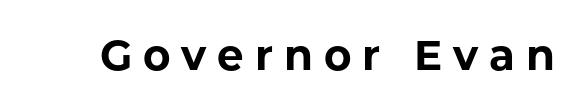
{"serif": "no", "italic": "no", "bold": "yes", "weight": "bold", "width": "normal", "stroke_contrast": "low", "x_height": "medium", "monospaced": "no", "underline": "no", "letter_spacing": "wide", "letter_spacing_em": 0.26, "glyph_px": 42}
